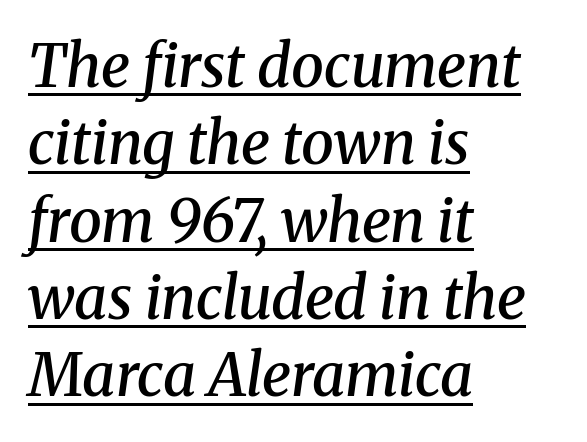
Q: Is the text bold? A: Semi-bold.
Q: Is the text italic (slanted)? A: Yes, it leans right by about 8 degrees.
Q: Is the typeface a serif or a sans-serif typeface? A: Serif.
Q: Is the text underlined? A: Yes.
Q: How is the paragraph aligned? A: Left-aligned.
Q: Is the spacing between letters normal or unusually wide? A: Normal.
Q: Is the spacing between lines tight, normal or loose? A: Normal.
Q: Width (condensed, normal, or wide)? A: Normal.
Q: Stroke contrast? A: Medium.
Q: x-height? A: Medium.
Q: Monospaced? A: No.
